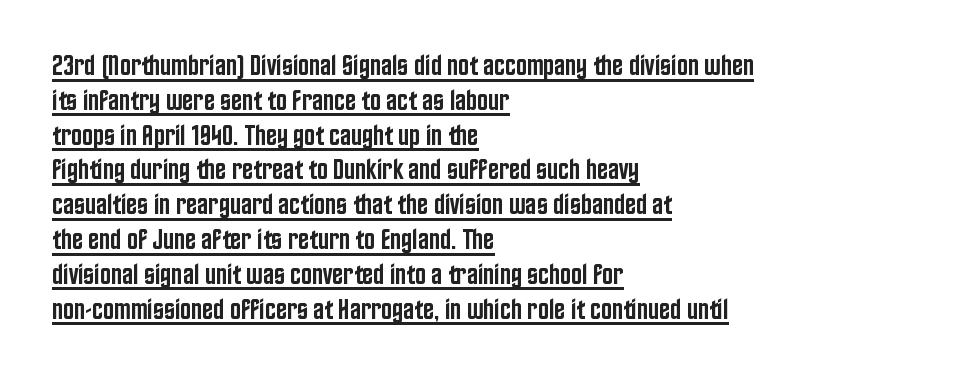
Q: Is the text bold? A: Semi-bold.
Q: Is the text italic (slanted)? A: No, it is upright.
Q: Is the typeface a serif or a sans-serif typeface? A: Sans-serif.
Q: Is the text underlined? A: Yes.
Q: How is the paragraph aligned? A: Left-aligned.
Q: Is the spacing between letters normal or unusually wide? A: Normal.
Q: Width (condensed, normal, or wide)? A: Condensed.
Q: Stroke contrast? A: Low.
Q: x-height? A: Large.
Q: Monospaced? A: No.
